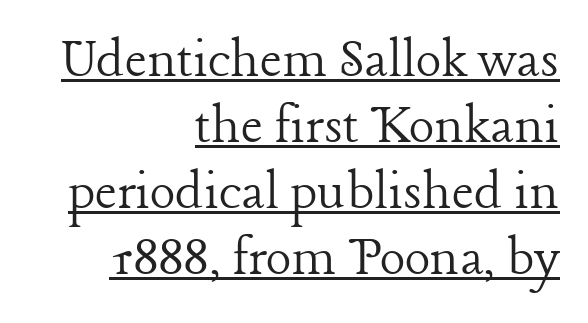
Q: Is the text bold? A: No.
Q: Is the text italic (slanted)? A: No, it is upright.
Q: Is the typeface a serif or a sans-serif typeface? A: Serif.
Q: Is the text underlined? A: Yes.
Q: How is the paragraph aligned? A: Right-aligned.
Q: Is the spacing between letters normal or unusually wide? A: Normal.
Q: Is the spacing between lines tight, normal or loose? A: Tight.
Q: Width (condensed, normal, or wide)? A: Normal.
Q: Stroke contrast? A: Low.
Q: x-height? A: Medium.
Q: Monospaced? A: No.
